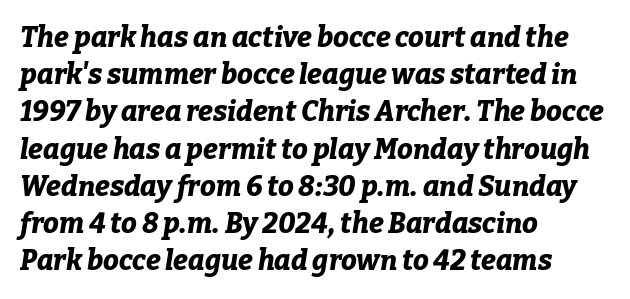
Anything drawn beneath the words? Only blank space. The line-height multiplier appears to be the usual default. Does the lettering tilt? It does — this is italic. Here the designer chose a conventional face with non-uniform glyph widths. Compared with a centered layout, this one pins lines to the left instead. Typographic density is high because the face is bold.
